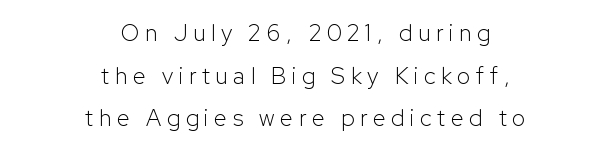
{"italic": "no", "bold": "no", "underline": "no", "align": "center", "line_spacing_ratio": 1.85, "letter_spacing": "wide", "letter_spacing_em": 0.25, "glyph_px": 23}
